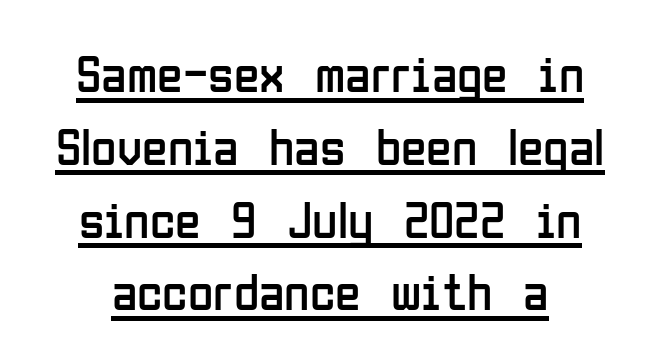
I'd call this a sans setting — the letters go barefoot. Nothing unusual about the tracking: characters are spaced as the font intends. The lines are quadded center. This sample keeps an unexceptional amount of space between lines. In designer terms, the underline attribute is active on this setting. Think of a printed novel: that variable character pitch is what you see here.
